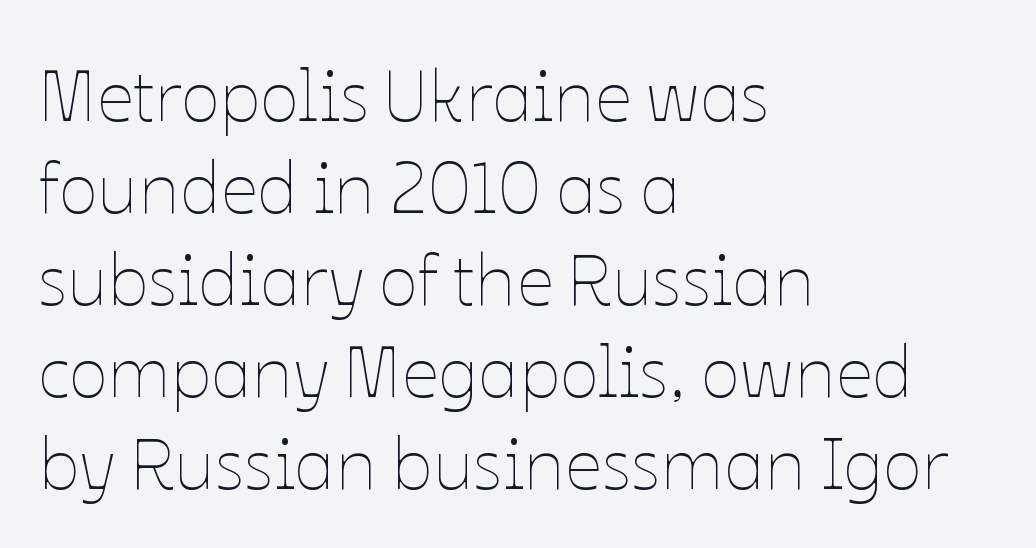
The image shows 73 px thin type, upright; set left-aligned, normal line spacing (1.26x), normal letter spacing, not underlined; low stroke contrast and a medium x-height.
